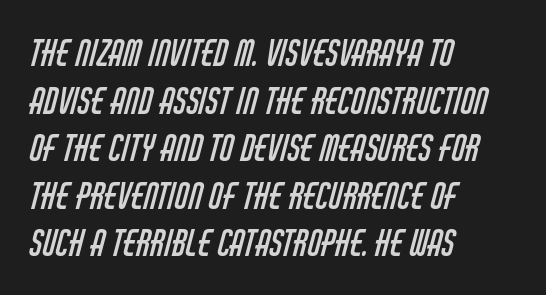
{"serif": "no", "bold": "no", "weight": "regular", "width": "condensed", "stroke_contrast": "low", "x_height": "large", "monospaced": "no", "underline": "no", "align": "left", "line_spacing": "normal", "line_spacing_ratio": 1.36, "letter_spacing": "normal", "letter_spacing_em": 0.0, "glyph_px": 35}
